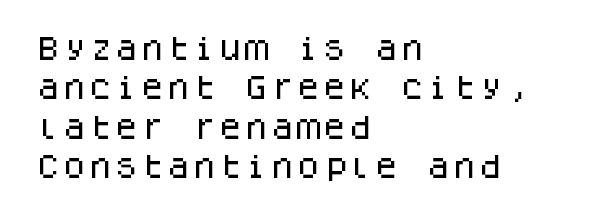
Q: Is the text italic (slanted)? A: No, it is upright.
Q: Is the text underlined? A: No.
Q: How is the paragraph aligned? A: Left-aligned.
Q: Is the spacing between letters normal or unusually wide? A: Normal.
Q: Is the spacing between lines tight, normal or loose? A: Normal.
